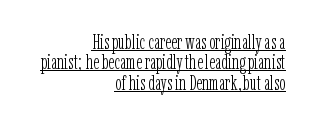
{"italic": "no", "bold": "no", "underline": "yes", "align": "right", "line_spacing": "tight", "line_spacing_ratio": 0.97, "letter_spacing": "normal", "letter_spacing_em": 0.0, "glyph_px": 21}
